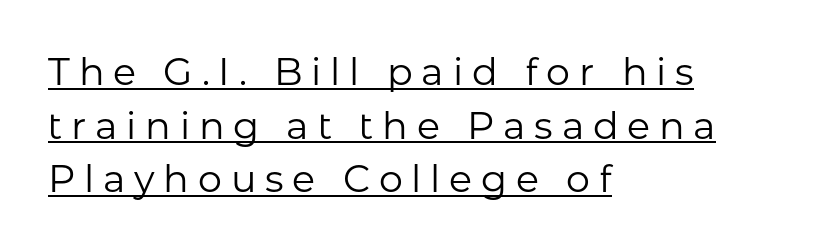
Tracking value appears strongly positive — letters spread wide. These lines stack with their left ends in a neat column. Note the varied advance widths — an 'i' is clearly narrower than an 'm'. The font's upright variant was chosen for this text. Is the stroke heavy? The answer is a plain regular-or-lighter. In terms of letterform style, serifs are entirely absent.
